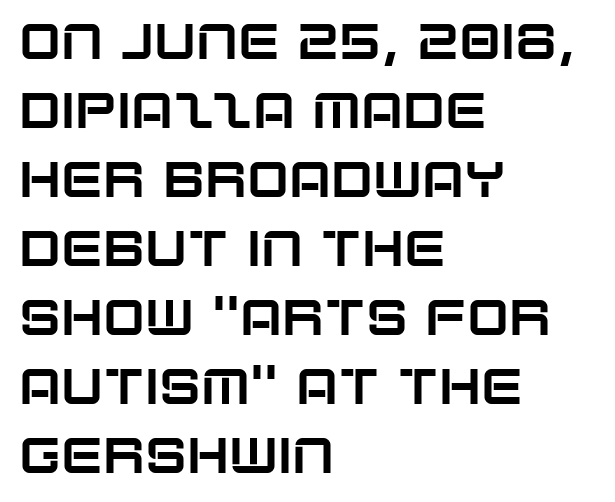
The typography opts for an upright posture over an oblique one. These lines keep a tight, regular rhythm from letter to letter. Character widths vary here, with narrow letters taking less room than wide ones. Nope, no serifs anywhere on these letters. Students, observe: this is what conventionally led text looks like. These lines are set flush left with a ragged right edge.
